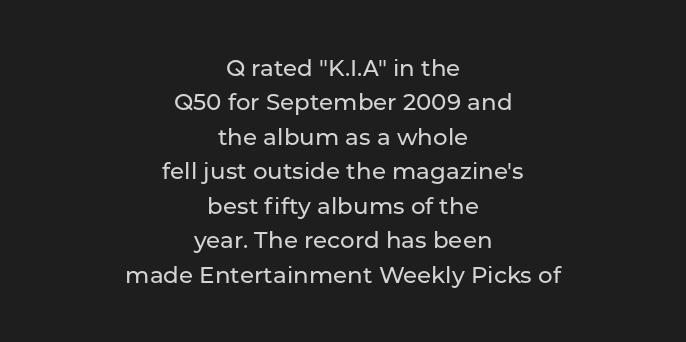
Q: Is the text italic (slanted)? A: No, it is upright.
Q: Is the text underlined? A: No.
Q: How is the paragraph aligned? A: Centered.
Q: Is the spacing between letters normal or unusually wide? A: Normal.
Q: Is the spacing between lines tight, normal or loose? A: Normal.
